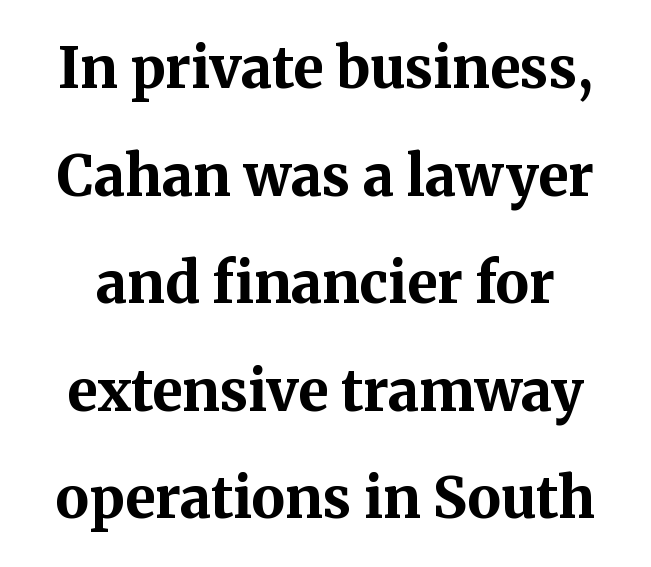
{"serif": "yes", "italic": "no", "bold": "yes", "weight": "bold", "width": "normal", "stroke_contrast": "medium", "x_height": "medium", "monospaced": "no", "underline": "no", "line_spacing": "loose", "line_spacing_ratio": 1.92, "letter_spacing": "normal", "letter_spacing_em": 0.0, "glyph_px": 56}
